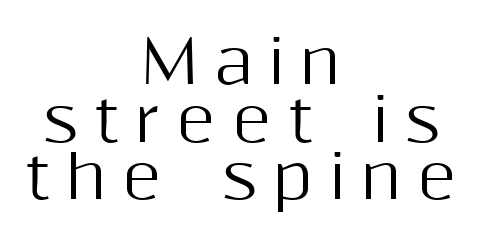
{"serif": "no", "italic": "no", "width": "normal", "stroke_contrast": "medium", "x_height": "medium", "monospaced": "no", "underline": "no", "align": "center", "line_spacing": "tight", "line_spacing_ratio": 0.96, "letter_spacing": "wide", "letter_spacing_em": 0.27, "glyph_px": 60}
